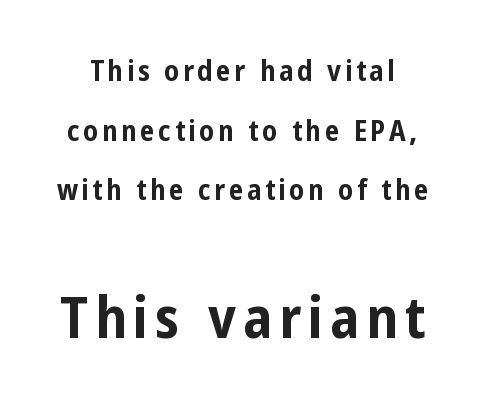
Quick note: not italic, upright. Just letters on the line, the space beneath them empty. Quick note: interline space is abundant. If you squint, the bottom block still reads clearly — it's the larger of the two. Each letter keeps its own natural width here, so spacing adapts to shape.
